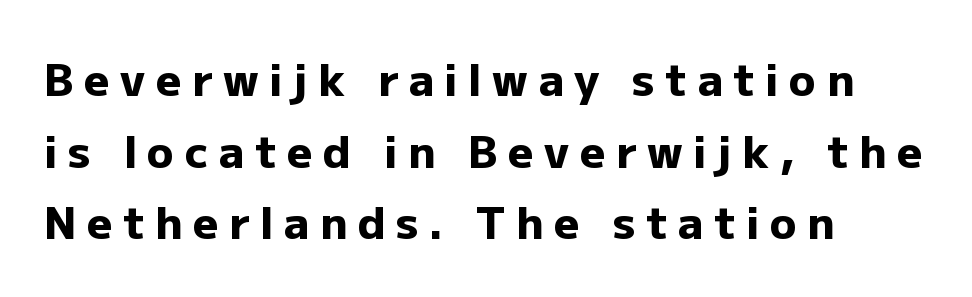
Posture: upright roman. The strip under each line holds only bare page. Each letter's strokes conclude bluntly, with no projecting serifs. These lines are rendered in a variable-pitch font. Observe the wide spacing: letters keep a clear distance from each other. The typesetter chose a ragged-right arrangement here.
